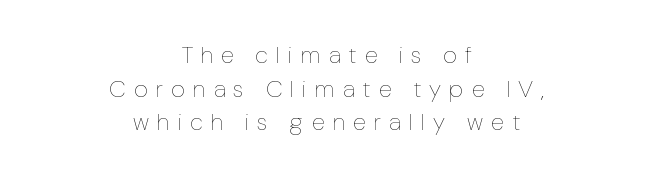
The image shows 24 px text type, upright; set centered, normal line spacing (1.4x), unusually wide letter spacing (+0.34 em), not underlined.
